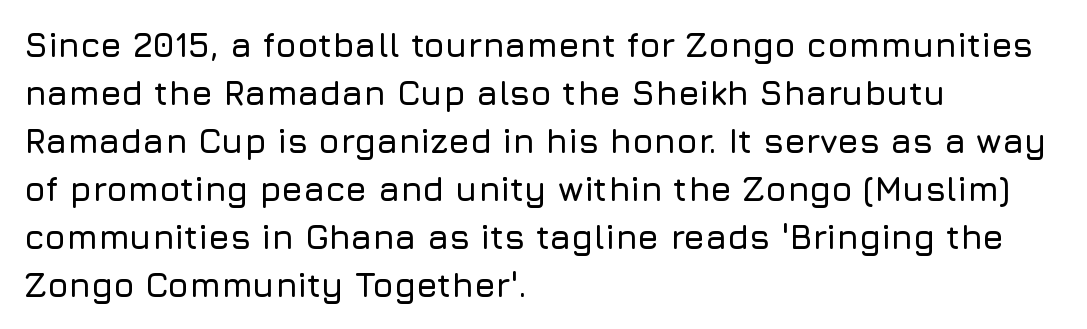
{"serif": "no", "italic": "no", "width": "normal", "stroke_contrast": "low", "x_height": "medium", "monospaced": "no", "underline": "no", "align": "left", "line_spacing": "normal", "line_spacing_ratio": 1.41, "letter_spacing": "normal", "letter_spacing_em": 0.0, "glyph_px": 34}
